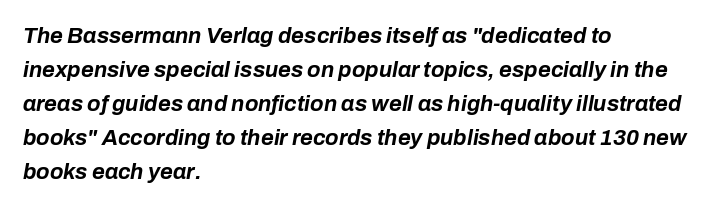
Q: Is the text bold? A: Yes.
Q: Is the text italic (slanted)? A: Yes, it leans right by about 10 degrees.
Q: Is the text underlined? A: No.
Q: How is the paragraph aligned? A: Left-aligned.
Q: Is the spacing between letters normal or unusually wide? A: Normal.
Q: Is the spacing between lines tight, normal or loose? A: Normal.
